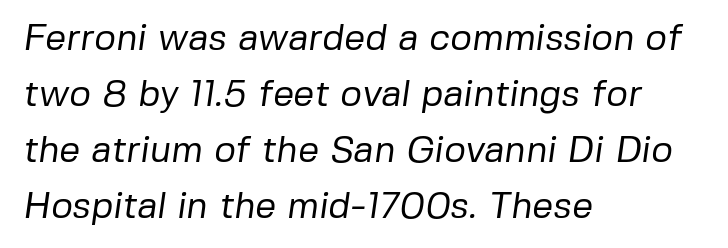
The typesetter chose a ragged-right arrangement here. Look at the bottom of the vertical strokes: they stop flat, with no serifs. Vertical spacing — default. Is this a fixed-width face? No — the glyphs have proportional, varying widths. Inter-character spacing is left at the font's built-in metrics.
